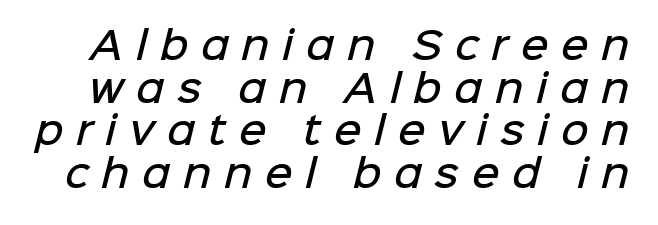
Check the space under the baseline: it is left empty. In terms of leading, this rendering errs on the cramped side. Semibold letterforms, between regular and bold. Think of a printed novel: that variable character pitch is what you see here. Typographically, this falls in the sans-serif category. The letterforms stand isolated, each surrounded by extra space.
